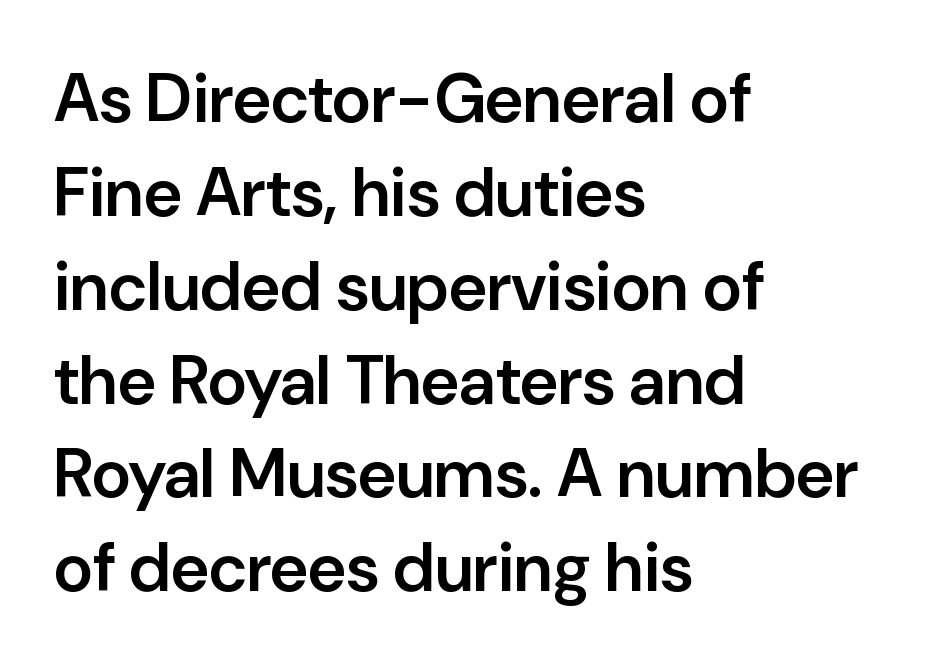
{"serif": "no", "italic": "no", "bold": "semi", "weight": "semibold", "width": "normal", "stroke_contrast": "low", "x_height": "medium", "monospaced": "no", "underline": "no", "align": "left", "line_spacing": "normal", "line_spacing_ratio": 1.38, "letter_spacing": "normal", "letter_spacing_em": 0.0, "glyph_px": 68}
